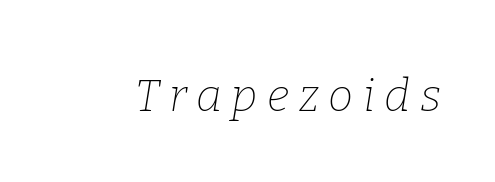
The image shows 45 px thin serif type, italic (leaning right); set unusually wide letter spacing (+0.21 em), not underlined; low stroke contrast and a medium x-height.
